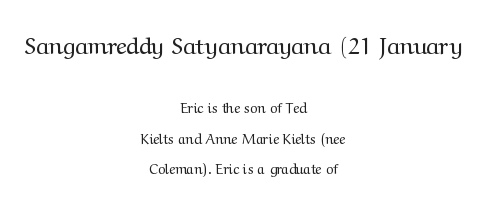
Short and long lines alike share a common midpoint. Rows of type keep a wide berth in the vertical direction. A typesetter would call this zero additional tracking. Designer's note — italics off, roman on. A light-to-regular cut is what we see here.
